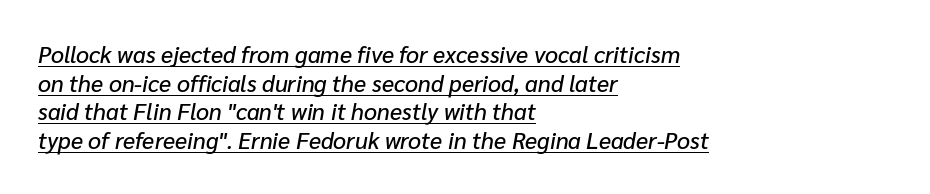
The setting favours the left margin, as ordinary paragraphs usually do. Honestly, the underline is the first thing you notice here. A typesetter would call this leading conventional body-copy spacing. These lines keep a tight, regular rhythm from letter to letter.
